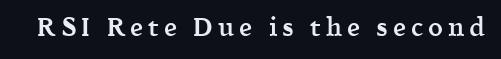
The image shows 26 px text type, upright; set not underlined.
